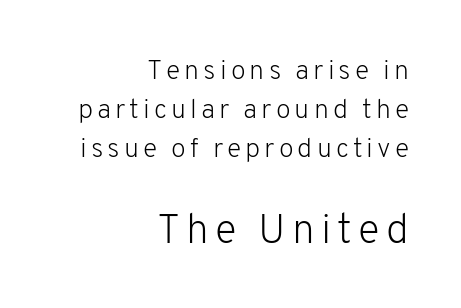
The image shows 41 px light sans-serif type, upright; set right-aligned, normal line spacing (1.45x), not underlined; the second (bottom) block is 1.52x larger; low stroke contrast and a medium x-height.
